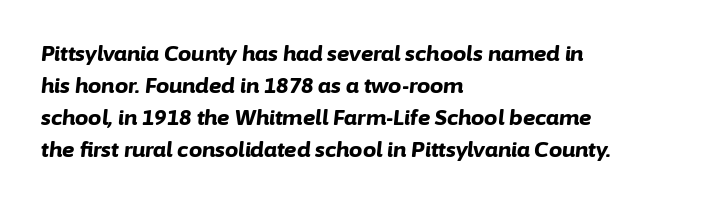
The image shows 21 px bold type, italic (leaning right); set left-aligned, normal line spacing (1.52x), normal letter spacing, not underlined.
